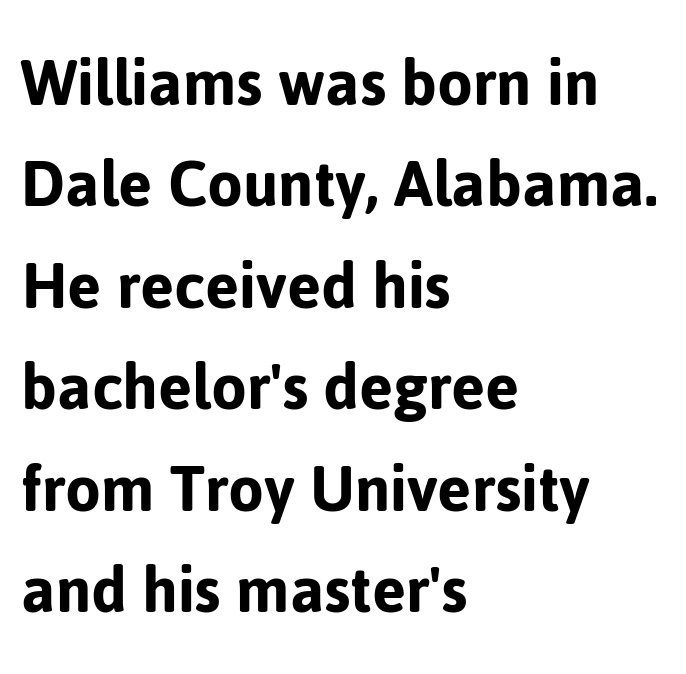
Q: Is the text italic (slanted)? A: No, it is upright.
Q: Is the typeface a serif or a sans-serif typeface? A: Sans-serif.
Q: Is the text underlined? A: No.
Q: How is the paragraph aligned? A: Left-aligned.
Q: Is the spacing between letters normal or unusually wide? A: Normal.
Q: Is the spacing between lines tight, normal or loose? A: Normal.
Q: Width (condensed, normal, or wide)? A: Normal.
Q: Stroke contrast? A: Low.
Q: x-height? A: Medium.
Q: Monospaced? A: No.
